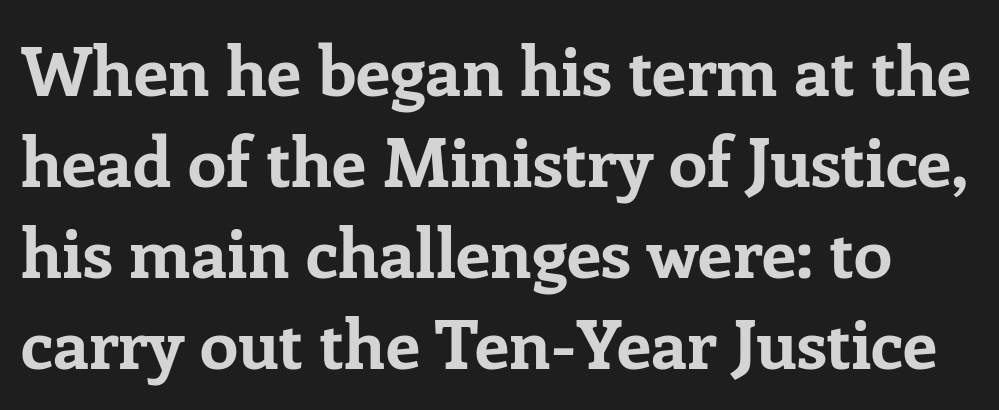
The image shows 69 px bold serif type, upright; set normal line spacing (1.32x), normal letter spacing, not underlined; low stroke contrast and a medium x-height.
